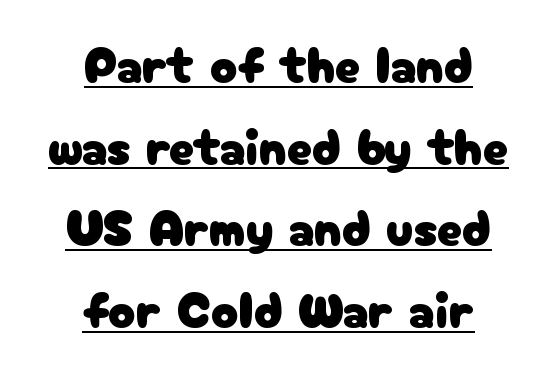
The image shows 51 px sans-serif type, upright; set centered, normal line spacing (1.6x), normal letter spacing, underlined; low stroke contrast and a medium x-height.
